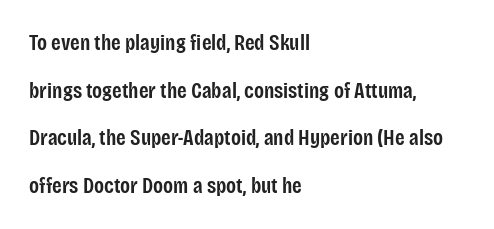
The image shows 22 px text type, upright; set left-aligned, loose line spacing (2.17x), normal letter spacing, not underlined.
